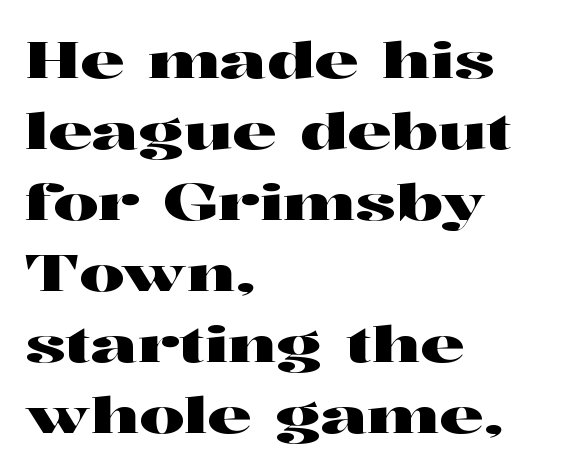
The text block is weighted toward the left margin, trailing off unevenly rightward. Clear beneath every line of the passage. Tracking value appears to be zero — textbook default spacing. Letterform terminals end in serifs throughout the passage. The vertical gap from one line to the next is medium. Proportional: the letters do not fall into vertical columns.
